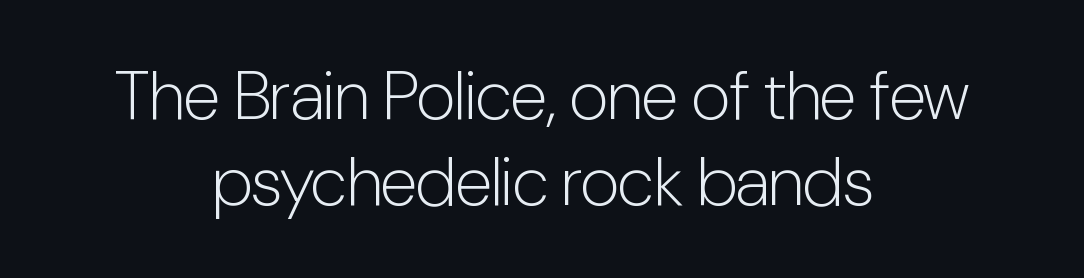
Evenly set lines give the paragraph a standard silhouette. The lettering stays uniformly vertical, giving the passage a roman look. A quiet, ordinary-to-light weight characterises the typeface. Note the varied advance widths — an 'i' is clearly narrower than an 'm'. Unlike a traditional serif, this face leaves its strokes unadorned.
